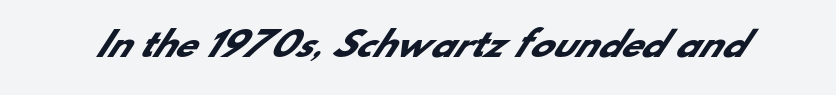
The face used here has the dense, thick strokes of a bold. The rendering uses natural spacing where letterforms have individual widths. These lines keep a tight, regular rhythm from letter to letter. Plain, unruled lines of type.
